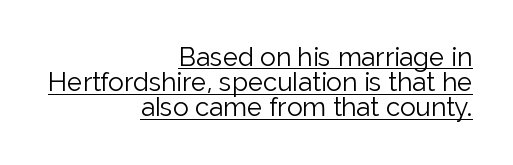
{"italic": "no", "bold": "no", "underline": "yes", "align": "right", "line_spacing": "tight", "line_spacing_ratio": 0.97, "letter_spacing": "normal", "letter_spacing_em": 0.0, "glyph_px": 26}
